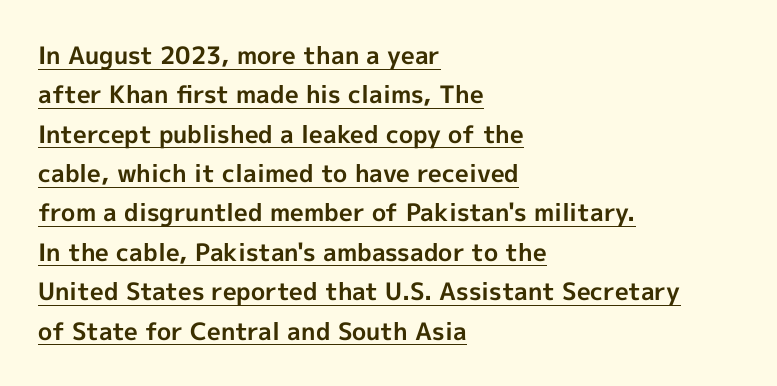
Q: Is the text bold? A: Yes.
Q: Is the text italic (slanted)? A: No, it is upright.
Q: Is the text underlined? A: Yes.
Q: How is the paragraph aligned? A: Left-aligned.
Q: Is the spacing between letters normal or unusually wide? A: Normal.
Q: Is the spacing between lines tight, normal or loose? A: Normal.
